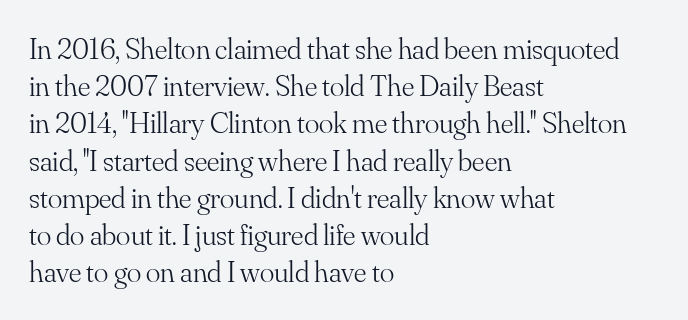
The image shows 30 px light serif type, upright; set left-aligned, line spacing 1.24x, normal letter spacing, not underlined; medium stroke contrast and a small x-height.
